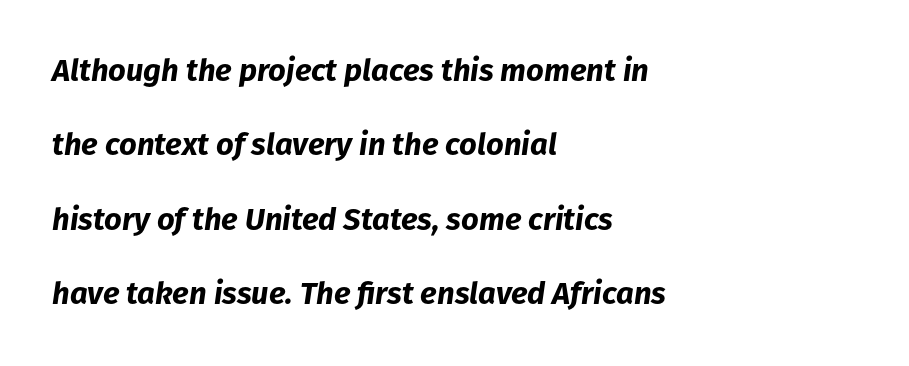
This sample has the flowing, uneven cadence of proportional lettering. Unmarked baselines from the first word to the last. Each word holds together tightly as a unit, with standard inter-letter gaps. Horizontal bands of white between lines are thick stripes. Is the block centered? No — it sits flush against the left margin. The letters are bold, with thick, heavy strokes.
